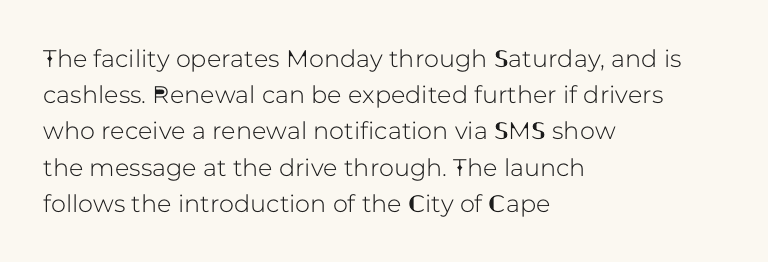
Q: Is the text italic (slanted)? A: No, it is upright.
Q: Is the text underlined? A: No.
Q: How is the paragraph aligned? A: Left-aligned.
Q: Is the spacing between letters normal or unusually wide? A: Normal.
Q: Is the spacing between lines tight, normal or loose? A: Normal.
